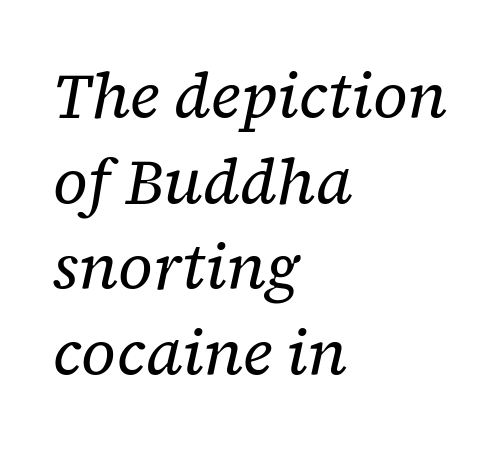
Q: Is the text bold? A: No.
Q: Is the text italic (slanted)? A: Yes, it leans right by about 12 degrees.
Q: Is the typeface a serif or a sans-serif typeface? A: Serif.
Q: Is the text underlined? A: No.
Q: How is the paragraph aligned? A: Left-aligned.
Q: Is the spacing between letters normal or unusually wide? A: Normal.
Q: Is the spacing between lines tight, normal or loose? A: Normal.
Q: Width (condensed, normal, or wide)? A: Normal.
Q: Stroke contrast? A: Low.
Q: x-height? A: Medium.
Q: Monospaced? A: No.
